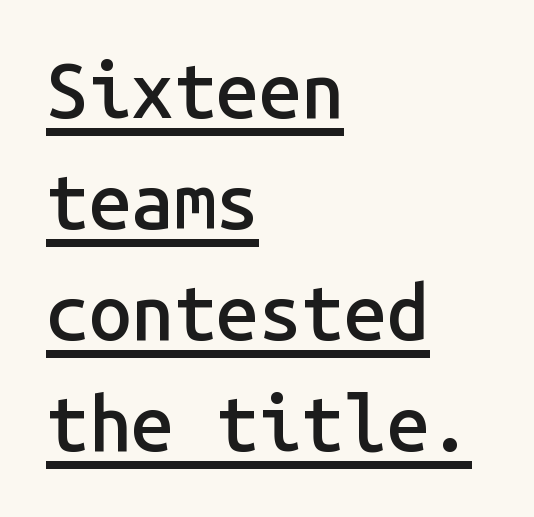
{"serif": "no", "italic": "no", "bold": "semi", "weight": "semibold", "width": "normal", "stroke_contrast": "low", "x_height": "medium", "monospaced": "yes", "underline": "yes", "align": "left", "line_spacing": "normal", "line_spacing_ratio": 1.46, "letter_spacing": "normal", "letter_spacing_em": 0.0, "glyph_px": 76}
